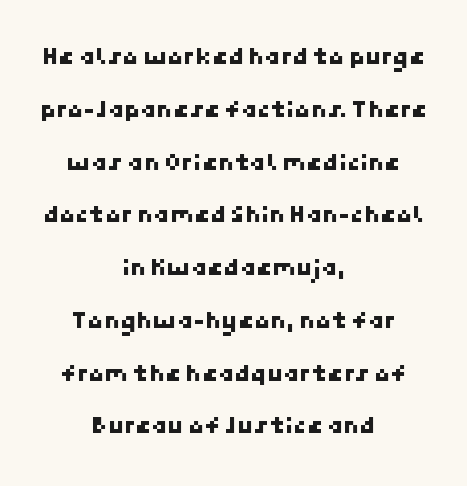
Unmarked baselines from the first word to the last. Line spacing here is loose. How are the letters spaced? Ordinarily, with no added tracking. Typeset on center — no edge is straight.
